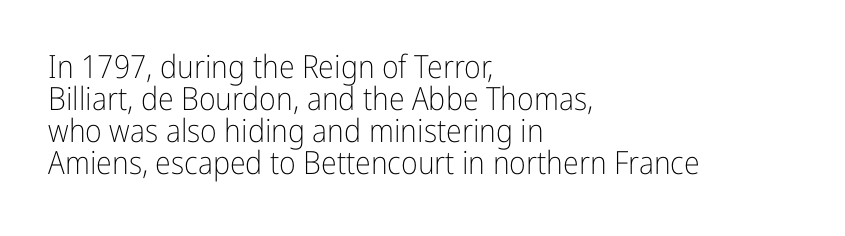
The image shows 32 px light, condensed sans-serif type, upright; set left-aligned, tight line spacing (1.0x), normal letter spacing, not underlined; low stroke contrast and a medium x-height.
